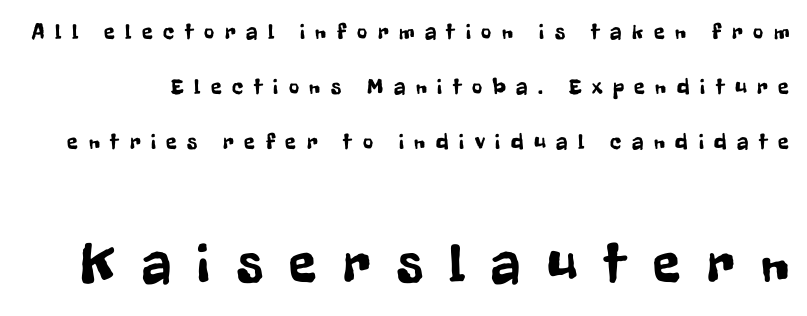
The text was rendered using a sans face with plain stroke endings. Is the letter spacing exaggerated? Yes — the characters are pushed far apart. Proportional: the letters do not fall into vertical columns. In terms of leading, this rendering errs on the spacious side.
